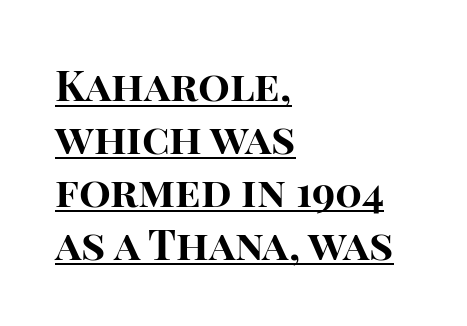
Q: Is the text bold? A: Yes.
Q: Is the text italic (slanted)? A: No, it is upright.
Q: Is the typeface a serif or a sans-serif typeface? A: Sans-serif.
Q: Is the text underlined? A: Yes.
Q: How is the paragraph aligned? A: Left-aligned.
Q: Is the spacing between letters normal or unusually wide? A: Normal.
Q: Is the spacing between lines tight, normal or loose? A: Normal.
Q: Width (condensed, normal, or wide)? A: Normal.
Q: Stroke contrast? A: High.
Q: x-height? A: Large.
Q: Monospaced? A: No.
